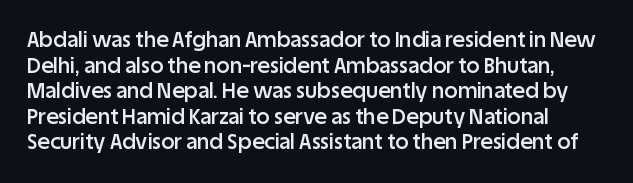
Here the glyphs are tracked normally, forming tight word shapes. Nope, not italic — everything's standing straight. Its strokes are somewhat broadened, the hallmark of semibold type. Decoration check: the copy has no underline.
